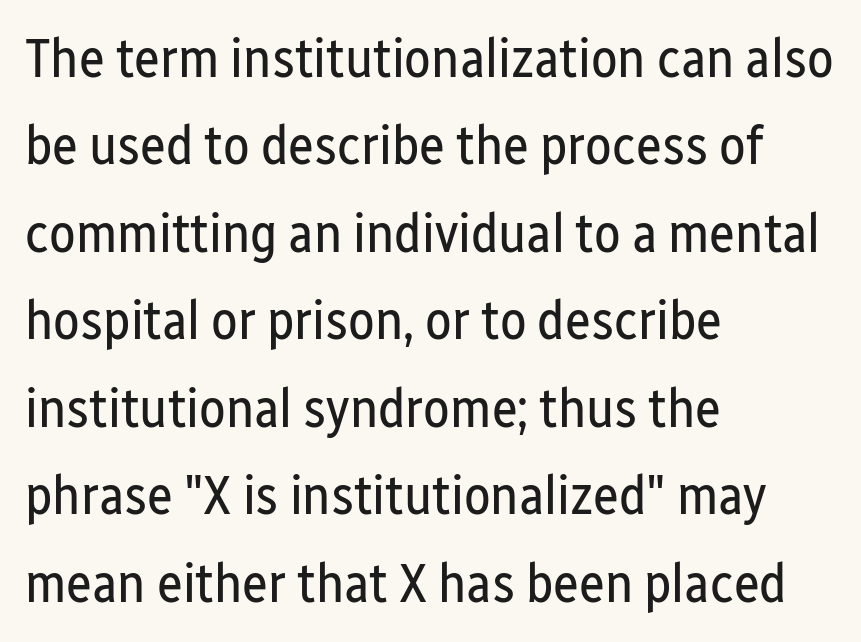
Weight: not bold — regular or lighter. Is this a sans? Yes — the strokes have no serifs. The gap between lines stays unmarked. Alignment: flush left. Posture: vertical. Horizontal bands of white between lines are of average thickness.
